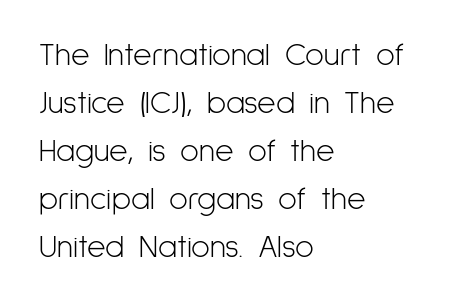
{"serif": "no", "italic": "no", "bold": "no", "weight": "light", "width": "condensed", "stroke_contrast": "low", "x_height": "medium", "monospaced": "no", "underline": "no", "align": "left", "line_spacing": "normal", "line_spacing_ratio": 1.5, "letter_spacing": "normal", "letter_spacing_em": 0.0, "glyph_px": 32}
